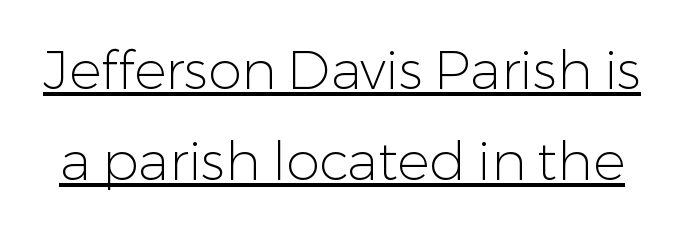
Q: Is the text bold? A: No.
Q: Is the text italic (slanted)? A: No, it is upright.
Q: Is the typeface a serif or a sans-serif typeface? A: Sans-serif.
Q: Is the text underlined? A: Yes.
Q: Is the spacing between letters normal or unusually wide? A: Normal.
Q: Is the spacing between lines tight, normal or loose? A: Normal.
Q: Width (condensed, normal, or wide)? A: Normal.
Q: Stroke contrast? A: Low.
Q: x-height? A: Medium.
Q: Monospaced? A: No.
